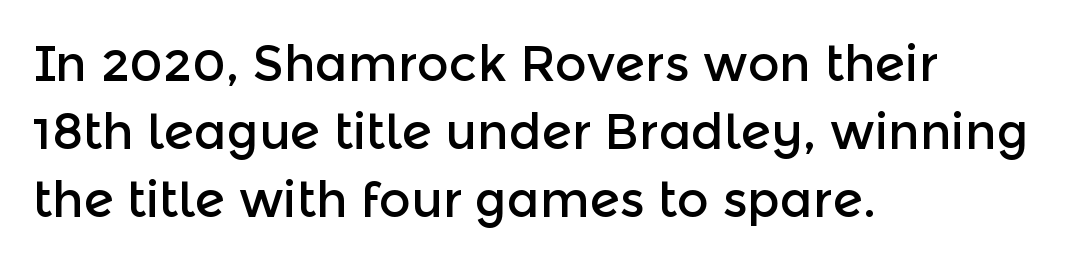
The image shows 49 px sans-serif type, upright; set left-aligned, normal line spacing (1.39x), normal letter spacing, not underlined; a medium x-height.
